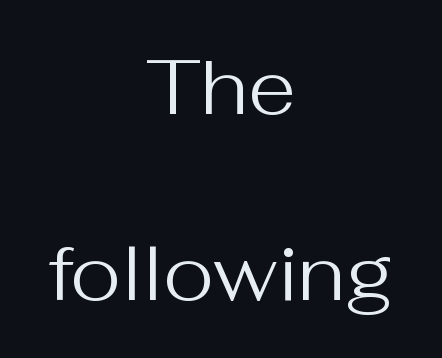
The image shows 78 px regular-weight sans-serif type, upright; set centered, loose line spacing (2.38x), normal letter spacing, not underlined; medium stroke contrast and a medium x-height.
